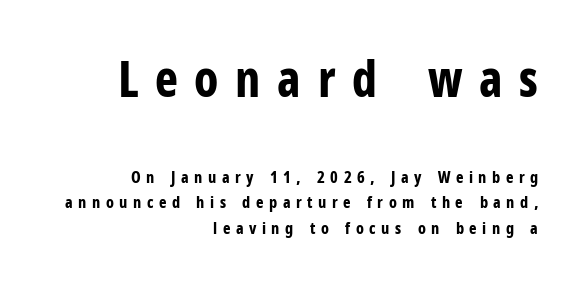
{"serif": "no", "italic": "no", "bold": "yes", "weight": "bold", "width": "condensed", "stroke_contrast": "low", "x_height": "medium", "monospaced": "no", "underline": "no", "align": "right", "line_spacing": "normal", "line_spacing_ratio": 1.62, "letter_spacing": "wide", "letter_spacing_em": 0.34, "larger_block": "first", "size_ratio": 3.06, "glyph_px": 49}
